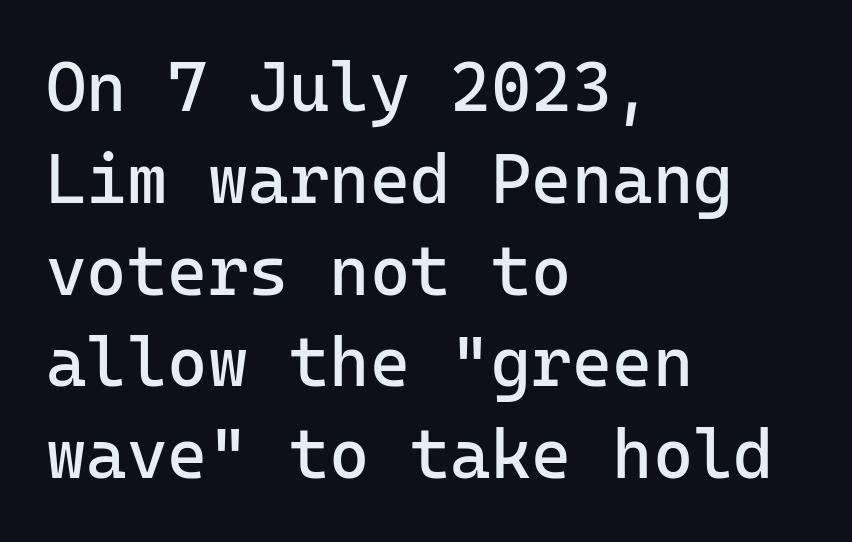
The image shows 69 px regular-weight sans-serif type, upright, monospaced; set left-aligned, normal line spacing (1.33x), normal letter spacing, not underlined; low stroke contrast and a medium x-height.
